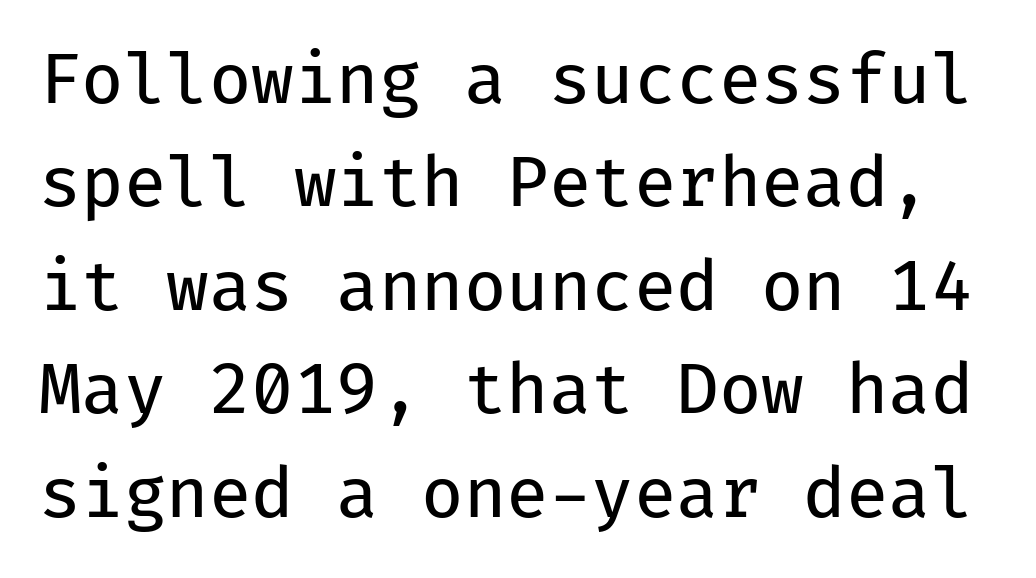
{"serif": "no", "italic": "no", "bold": "no", "weight": "regular", "width": "normal", "stroke_contrast": "low", "x_height": "medium", "monospaced": "yes", "underline": "no", "line_spacing": "normal", "line_spacing_ratio": 1.5, "letter_spacing": "normal", "letter_spacing_em": 0.0, "glyph_px": 69}
